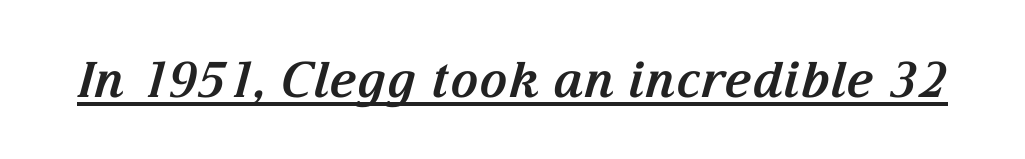
Q: Is the text bold? A: Yes.
Q: Is the text italic (slanted)? A: Yes, it leans right by about 15 degrees.
Q: Is the typeface a serif or a sans-serif typeface? A: Serif.
Q: Is the text underlined? A: Yes.
Q: Is the spacing between letters normal or unusually wide? A: Normal.
Q: Width (condensed, normal, or wide)? A: Normal.
Q: Stroke contrast? A: Medium.
Q: x-height? A: Medium.
Q: Monospaced? A: No.
